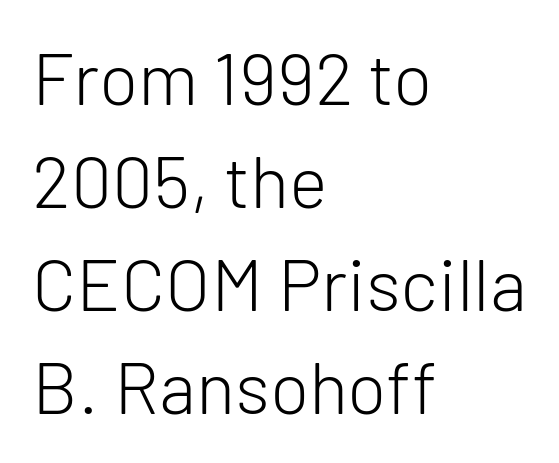
Q: Is the text bold? A: No.
Q: Is the text italic (slanted)? A: No, it is upright.
Q: Is the typeface a serif or a sans-serif typeface? A: Sans-serif.
Q: Is the text underlined? A: No.
Q: How is the paragraph aligned? A: Left-aligned.
Q: Is the spacing between letters normal or unusually wide? A: Normal.
Q: Is the spacing between lines tight, normal or loose? A: Normal.
Q: Width (condensed, normal, or wide)? A: Normal.
Q: Stroke contrast? A: Low.
Q: x-height? A: Medium.
Q: Monospaced? A: No.
